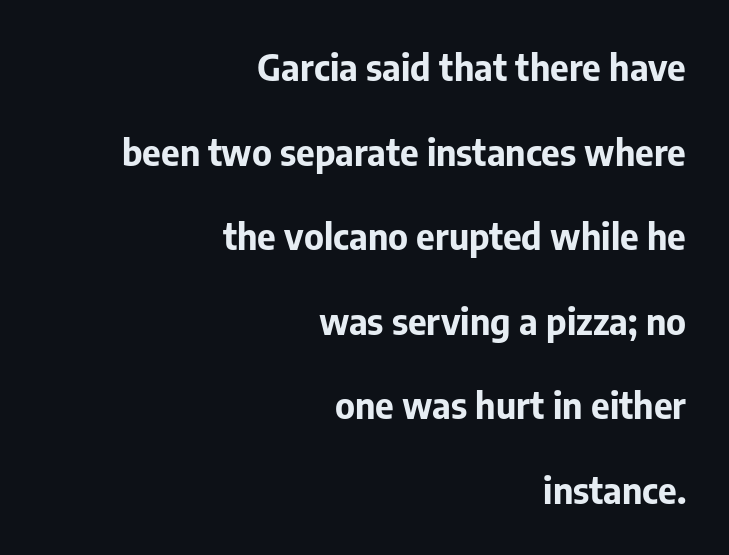
Q: Is the text bold? A: Yes.
Q: Is the text italic (slanted)? A: No, it is upright.
Q: Is the typeface a serif or a sans-serif typeface? A: Sans-serif.
Q: Is the text underlined? A: No.
Q: How is the paragraph aligned? A: Right-aligned.
Q: Is the spacing between letters normal or unusually wide? A: Normal.
Q: Is the spacing between lines tight, normal or loose? A: Loose.
Q: Width (condensed, normal, or wide)? A: Normal.
Q: Stroke contrast? A: Low.
Q: x-height? A: Medium.
Q: Monospaced? A: No.
